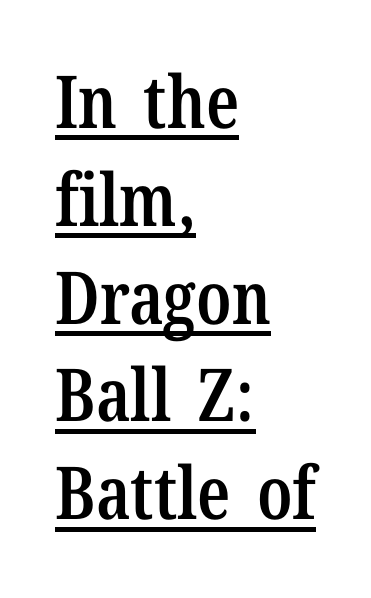
Q: Is the text bold? A: Semi-bold.
Q: Is the text italic (slanted)? A: No, it is upright.
Q: Is the typeface a serif or a sans-serif typeface? A: Serif.
Q: Is the text underlined? A: Yes.
Q: How is the paragraph aligned? A: Left-aligned.
Q: Is the spacing between letters normal or unusually wide? A: Normal.
Q: Is the spacing between lines tight, normal or loose? A: Normal.
Q: Width (condensed, normal, or wide)? A: Condensed.
Q: Stroke contrast? A: Low.
Q: x-height? A: Medium.
Q: Monospaced? A: No.
